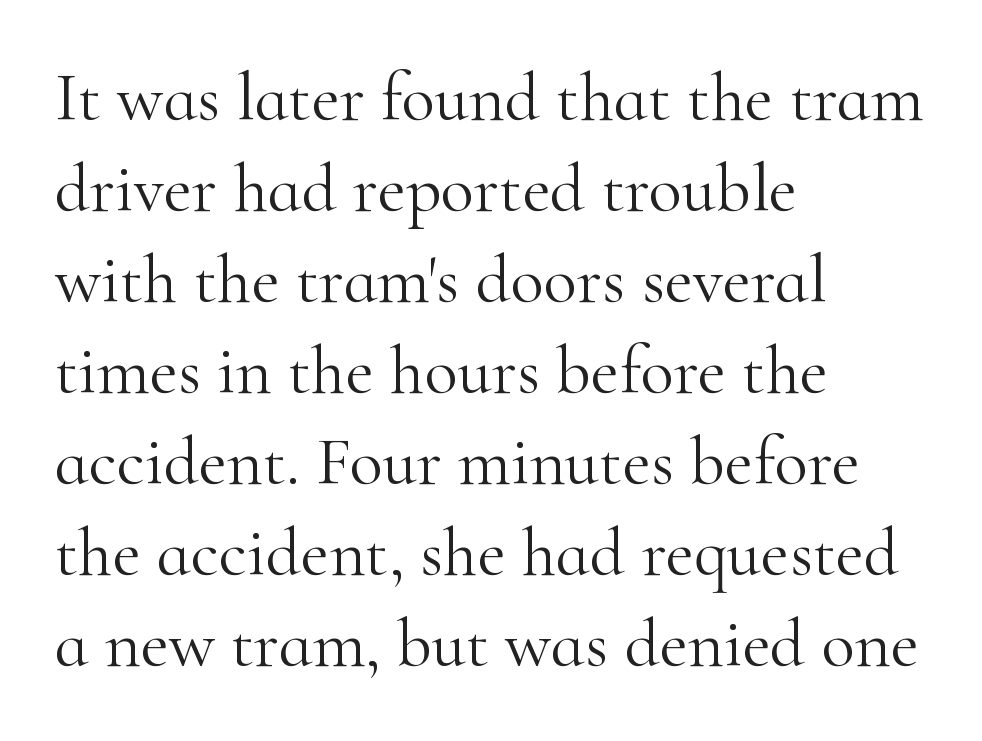
{"serif": "yes", "italic": "no", "bold": "no", "weight": "light", "width": "normal", "stroke_contrast": "high", "x_height": "small", "monospaced": "no", "underline": "no", "align": "left", "line_spacing": "normal", "line_spacing_ratio": 1.32, "letter_spacing": "normal", "letter_spacing_em": 0.0, "glyph_px": 69}
